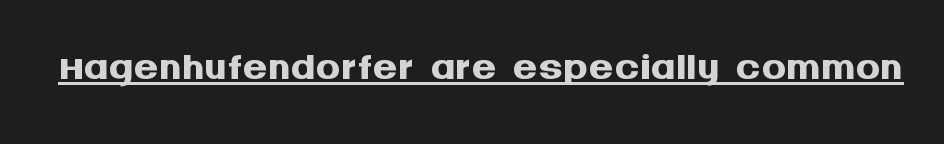
The image shows 61 px semibold sans-serif type, upright; set normal letter spacing, underlined; medium stroke contrast and a large x-height.
